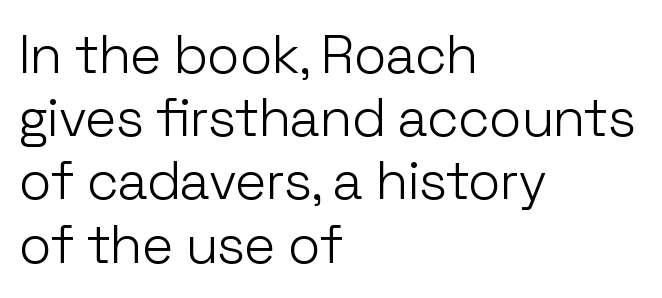
Compared with typical body copy, the letter spacing here is the same. Letters have the restrained weight of plain body copy at most. Honestly, there is no underline to notice here at all. No feet cap the strokes, marking this as sans-serif type. The passage shown is typed in a proportional face where columns would drift. The rendering anchors every line to the left-hand side.
